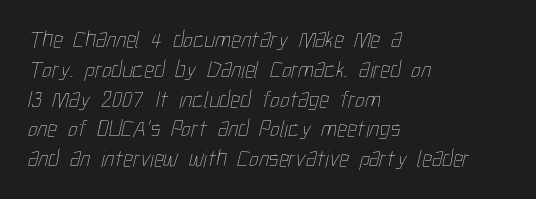
Q: Is the text bold? A: No.
Q: Is the text underlined? A: No.
Q: How is the paragraph aligned? A: Left-aligned.
Q: Is the spacing between letters normal or unusually wide? A: Normal.
